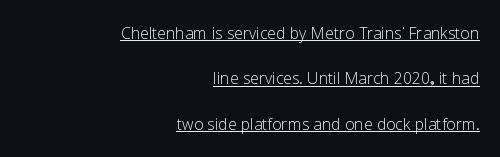
Weight class: somewhere from thin through regular. Nobody touched the tracking dial on this one. Posture: upright roman. The passage is arranged like a letterhead date or caption credit — flush right.
